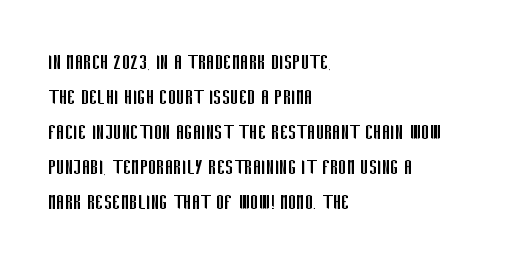
The image shows 25 px text type, upright; set left-aligned, normal line spacing (1.4x), normal letter spacing, not underlined.
